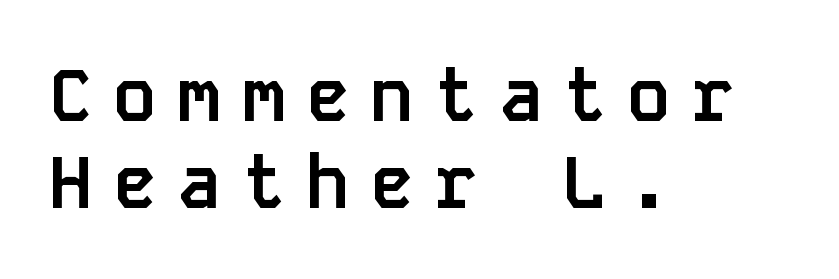
{"serif": "no", "italic": "no", "bold": "yes", "weight": "semibold", "width": "normal", "stroke_contrast": "low", "x_height": "large", "monospaced": "yes", "underline": "no", "align": "left", "line_spacing_ratio": 1.19, "letter_spacing": "wide", "letter_spacing_em": 0.28, "glyph_px": 73}
